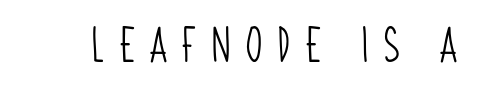
The image shows 36 px light, condensed sans-serif type; set unusually wide letter spacing (+0.39 em), not underlined; low stroke contrast and a large x-height.
